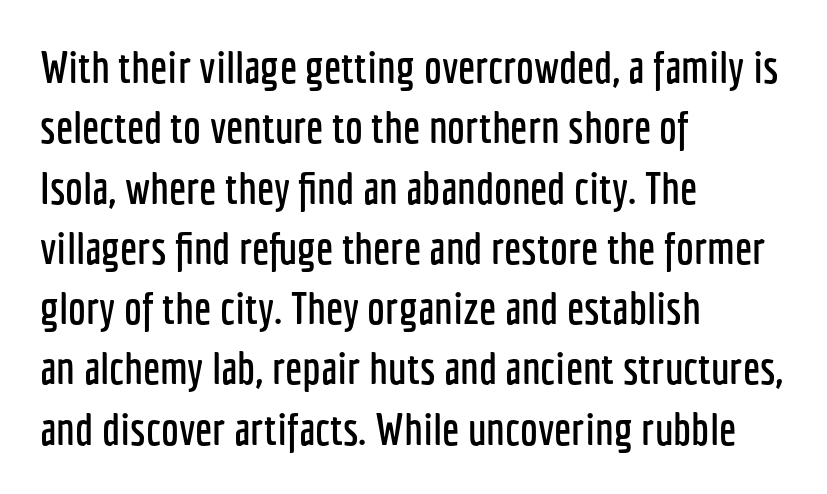
Q: Is the text italic (slanted)? A: No, it is upright.
Q: Is the typeface a serif or a sans-serif typeface? A: Sans-serif.
Q: Is the text underlined? A: No.
Q: How is the paragraph aligned? A: Left-aligned.
Q: Is the spacing between letters normal or unusually wide? A: Normal.
Q: Is the spacing between lines tight, normal or loose? A: Normal.
Q: Width (condensed, normal, or wide)? A: Condensed.
Q: Stroke contrast? A: Low.
Q: x-height? A: Medium.
Q: Monospaced? A: No.
